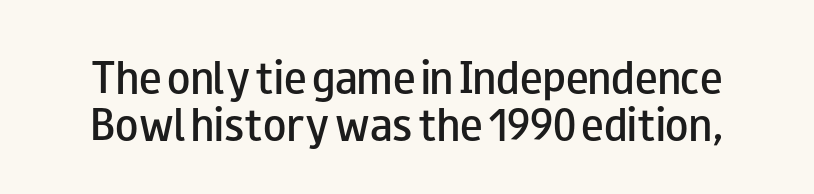
{"serif": "no", "italic": "no", "bold": "semi", "weight": "semibold", "width": "wide", "stroke_contrast": "low", "x_height": "small", "monospaced": "no", "underline": "no", "line_spacing_ratio": 1.23, "letter_spacing": "normal", "letter_spacing_em": 0.0, "glyph_px": 38}
